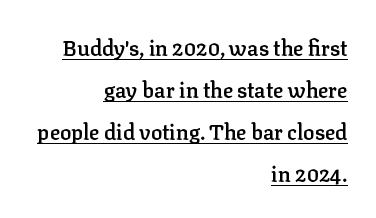
Q: Is the text bold? A: Semi-bold.
Q: Is the text italic (slanted)? A: No, it is upright.
Q: Is the text underlined? A: Yes.
Q: How is the paragraph aligned? A: Right-aligned.
Q: Is the spacing between letters normal or unusually wide? A: Normal.
Q: Is the spacing between lines tight, normal or loose? A: Loose.
